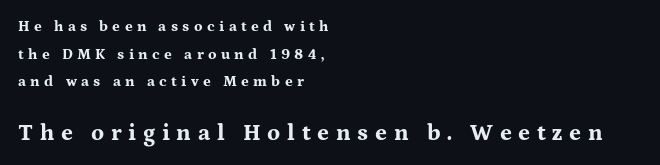
The image shows 23 px bold type, upright; set left-aligned, line spacing 1.85x, unusually wide letter spacing (+0.29 em), not underlined; the second (bottom) block is 1.53x larger.
